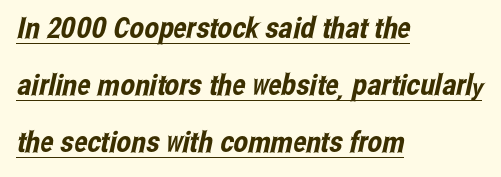
The image shows 29 px condensed sans-serif type; set left-aligned, loose line spacing (1.97x), normal letter spacing, underlined; low stroke contrast and a medium x-height.
